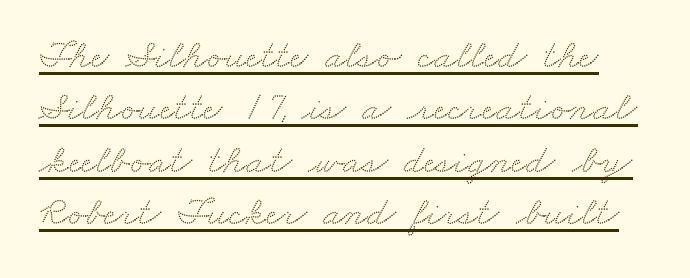
Q: Is the typeface a serif or a sans-serif typeface? A: Serif.
Q: Is the text underlined? A: Yes.
Q: Is the spacing between letters normal or unusually wide? A: Normal.
Q: Is the spacing between lines tight, normal or loose? A: Normal.
Q: Width (condensed, normal, or wide)? A: Wide.
Q: Stroke contrast? A: Medium.
Q: x-height? A: Small.
Q: Monospaced? A: No.
